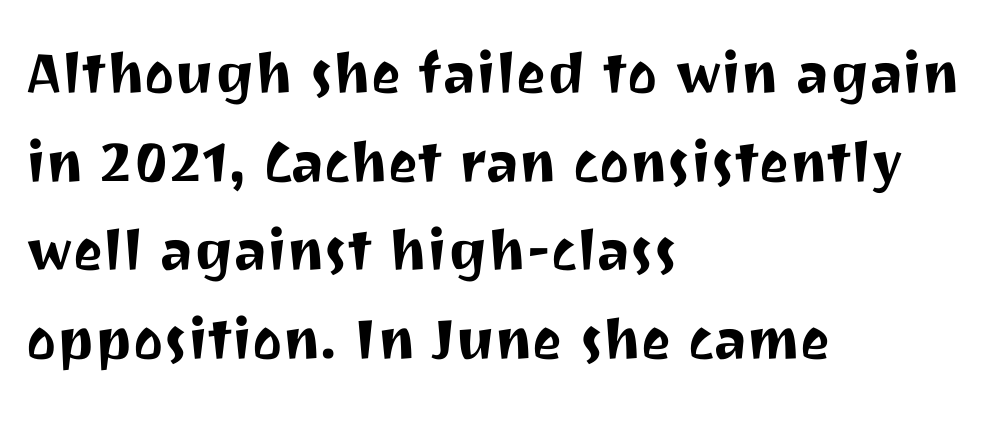
The ragged edge is on the right, which tells us the setting is flush left. Words appear dense and cohesive because spacing is normal. Rule under the text: the space is simply empty. A typesetter would call this proportional, since set widths differ per character.
